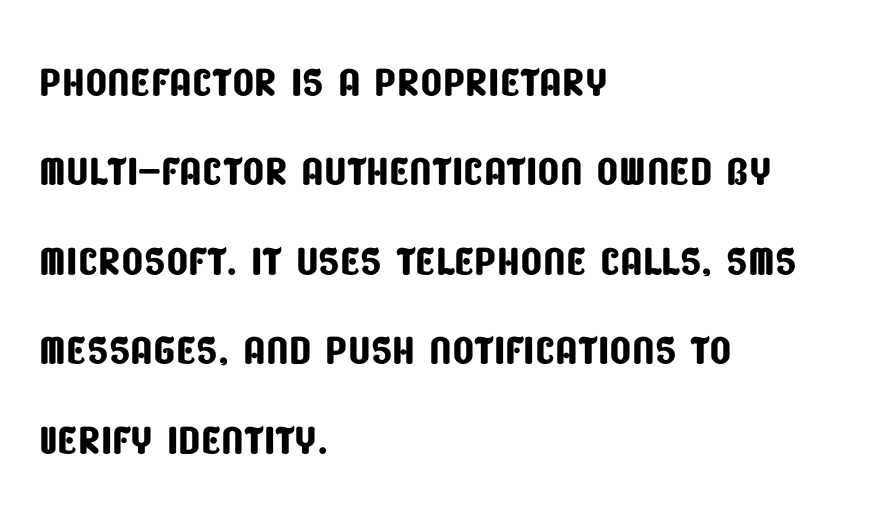
{"serif": "no", "width": "condensed", "stroke_contrast": "low", "x_height": "large", "monospaced": "no", "underline": "no", "align": "left", "line_spacing": "normal", "line_spacing_ratio": 1.57, "letter_spacing": "normal", "letter_spacing_em": 0.0, "glyph_px": 57}
